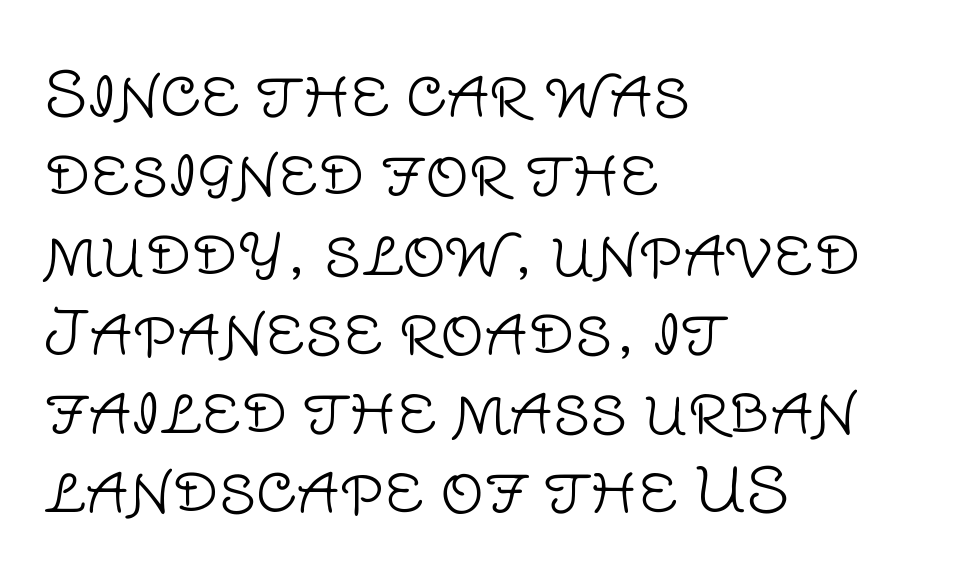
{"serif": "no", "bold": "no", "weight": "light", "width": "normal", "stroke_contrast": "low", "x_height": "large", "monospaced": "no", "underline": "no", "align": "left", "line_spacing": "normal", "line_spacing_ratio": 1.3, "letter_spacing": "normal", "letter_spacing_em": 0.0, "glyph_px": 61}
